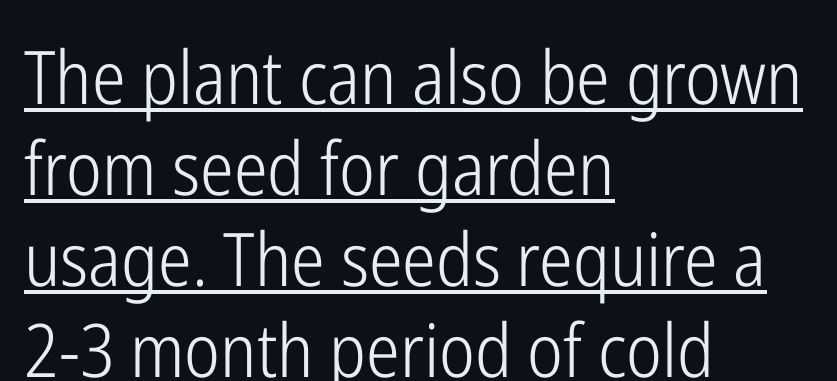
Q: Is the text bold? A: No.
Q: Is the text italic (slanted)? A: No, it is upright.
Q: Is the typeface a serif or a sans-serif typeface? A: Sans-serif.
Q: Is the text underlined? A: Yes.
Q: How is the paragraph aligned? A: Left-aligned.
Q: Is the spacing between letters normal or unusually wide? A: Normal.
Q: Width (condensed, normal, or wide)? A: Condensed.
Q: Stroke contrast? A: Low.
Q: x-height? A: Medium.
Q: Monospaced? A: No.
